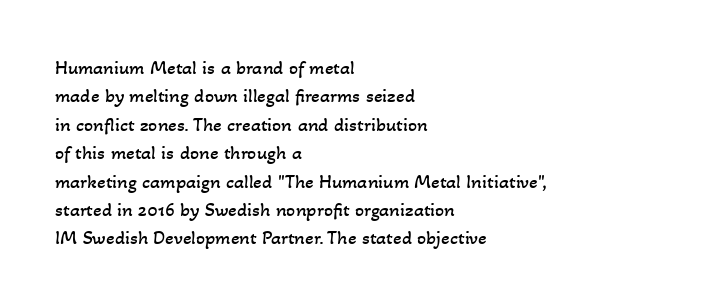
Short and long lines alike share a common starting point at left. Between one letter and the next there's only the usual sliver of space. Compared with typical paragraphs, the rows here are spaced about the same. Decoration check: the copy has no underline. No letter is thick-stroked: the sample isn't bold.
